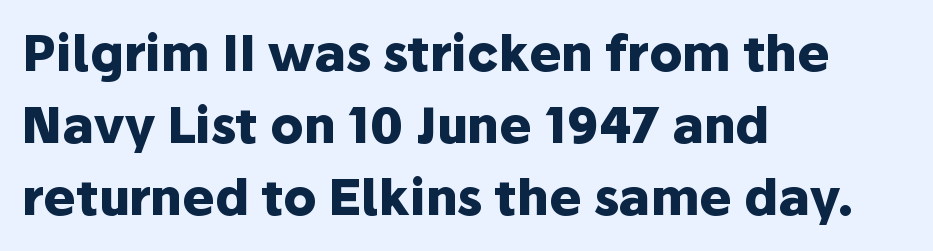
The image shows 49 px heavy sans-serif type, upright; set left-aligned, normal line spacing (1.47x), normal letter spacing, not underlined; low stroke contrast and a medium x-height.
